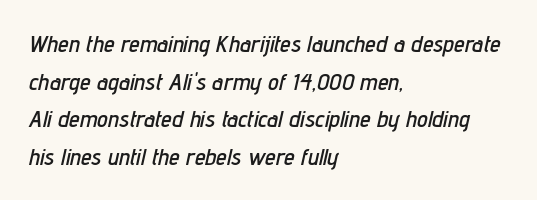
Beneath every word, the page is bare. A typesetter would call this leading conventional body-copy spacing. Glyph-to-glyph distance matches everyday printed text. The letters are slanted; this is an italic face.
